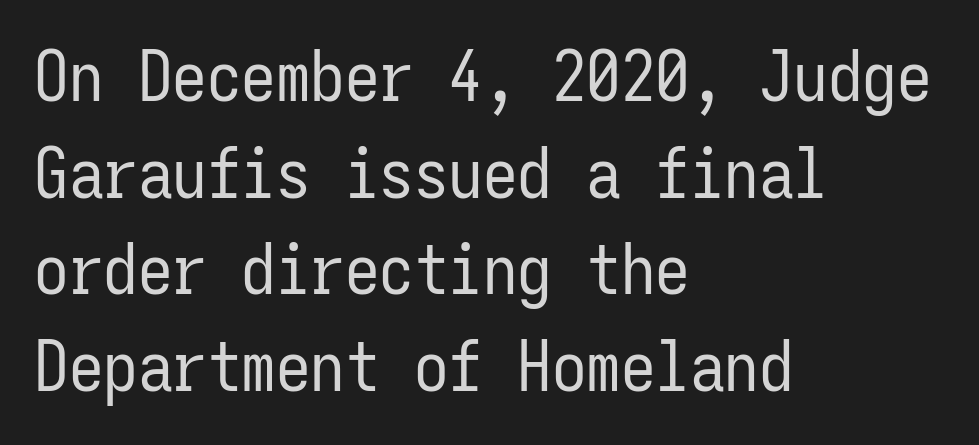
{"serif": "no", "italic": "no", "bold": "no", "weight": "regular", "width": "condensed", "stroke_contrast": "low", "x_height": "medium", "monospaced": "yes", "underline": "no", "align": "left", "line_spacing": "normal", "line_spacing_ratio": 1.4, "letter_spacing": "normal", "letter_spacing_em": 0.0, "glyph_px": 69}
